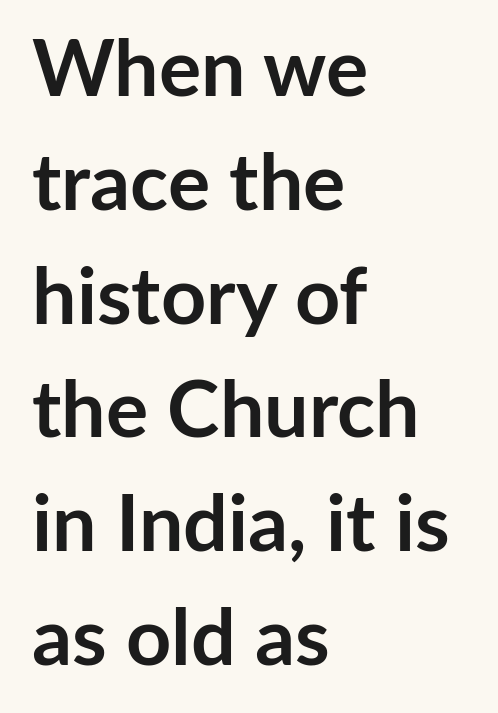
{"serif": "no", "italic": "no", "bold": "yes", "weight": "semibold", "width": "normal", "stroke_contrast": "low", "x_height": "medium", "monospaced": "no", "underline": "no", "align": "left", "line_spacing": "normal", "line_spacing_ratio": 1.44, "letter_spacing": "normal", "letter_spacing_em": 0.0, "glyph_px": 79}
